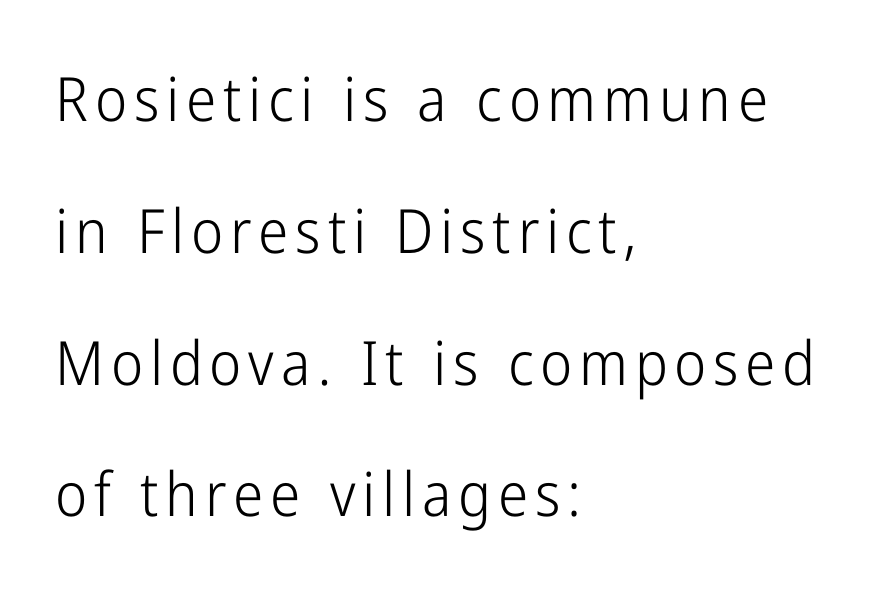
These lines stand farther apart than default settings would place them. This is roman type, the default non-slanted kind. This sample has the flowing, uneven cadence of proportional lettering. Visually the block forms a straight wall on the left and a jagged coastline on the right. Nobody drew a line under any word here.
